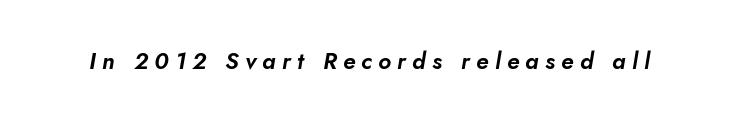
The image shows 23 px text type, italic (leaning right); set unusually wide letter spacing (+0.27 em), not underlined.
